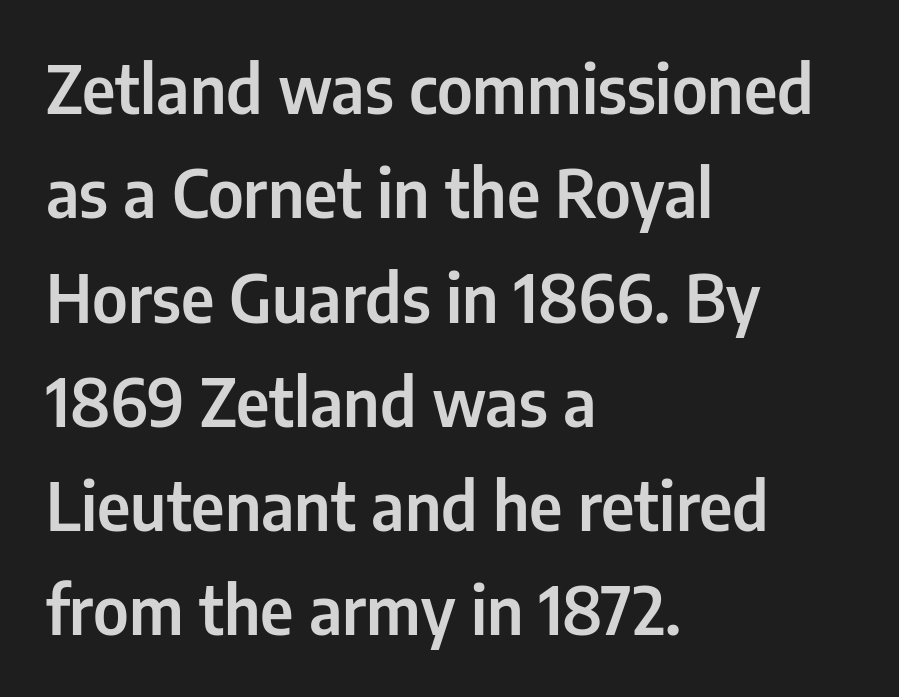
The face used here is a sans, in the tradition of grotesques and geometrics. Caption: standard tracking, unaltered. The ragged edge is on the right, which tells us the setting is flush left. Each new line begins a customary step beneath the previous one.
